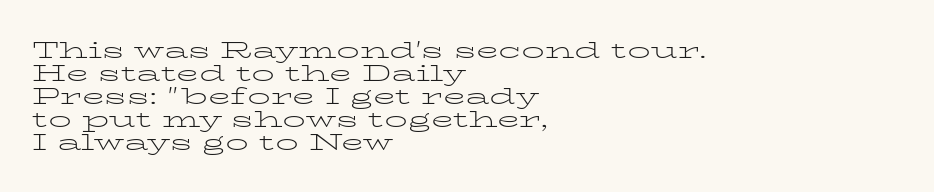
{"italic": "no", "bold": "no", "underline": "no", "align": "left", "line_spacing": "tight", "line_spacing_ratio": 1.0, "letter_spacing": "normal", "letter_spacing_em": 0.0, "glyph_px": 23}
